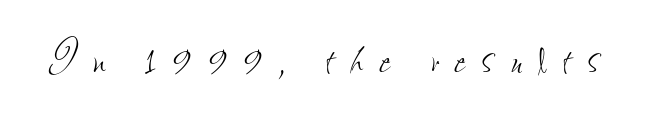
{"bold": "no", "weight": "thin", "width": "condensed", "stroke_contrast": "low", "x_height": "small", "monospaced": "no", "underline": "no", "letter_spacing": "wide", "letter_spacing_em": 0.29, "glyph_px": 55}
